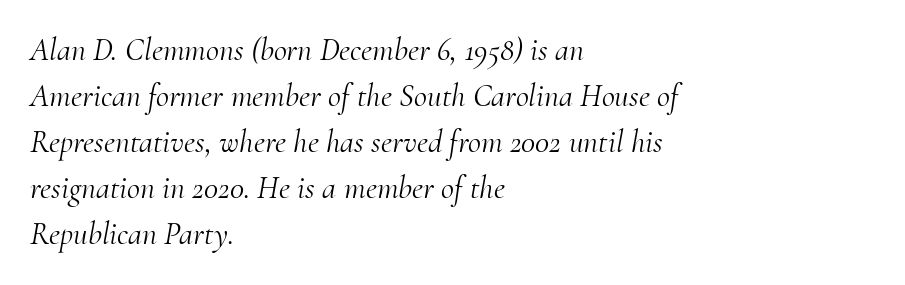
The image shows 32 px light serif type, italic (leaning right); set left-aligned, normal line spacing (1.44x), normal letter spacing, not underlined; medium stroke contrast and a small x-height.
